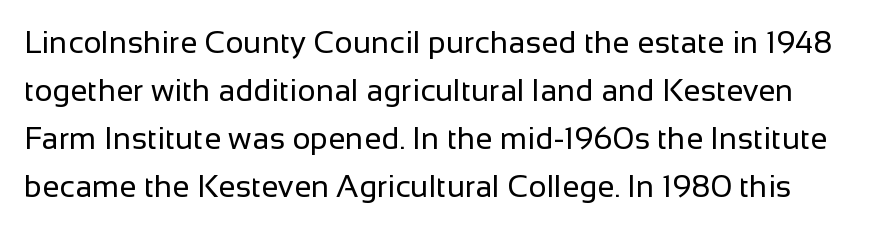
The image shows 31 px regular-weight sans-serif type, upright; set normal line spacing (1.55x), normal letter spacing, not underlined; low stroke contrast and a medium x-height.
